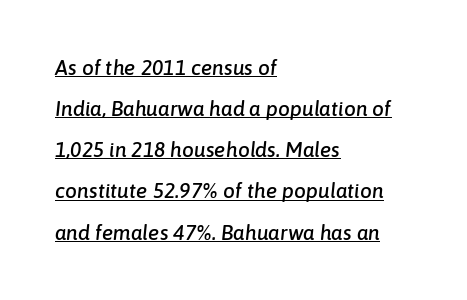
The image shows 21 px text type, italic (leaning right); set left-aligned, loose line spacing (1.96x), normal letter spacing, underlined.
